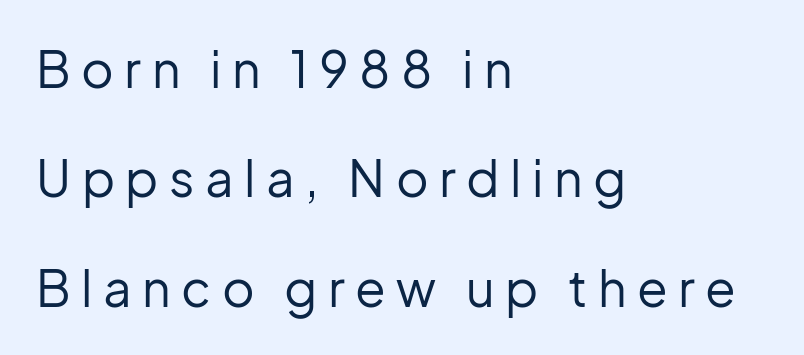
{"serif": "no", "italic": "no", "bold": "no", "weight": "regular", "width": "normal", "stroke_contrast": "low", "x_height": "medium", "monospaced": "no", "underline": "no", "align": "left", "line_spacing": "loose", "line_spacing_ratio": 2.19, "letter_spacing": "wide", "letter_spacing_em": 0.21, "glyph_px": 50}
